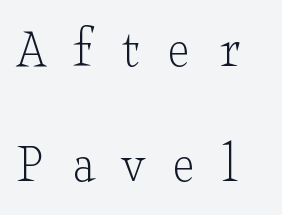
The image shows 58 px light, wide serif type, upright; set left-aligned, loose line spacing (1.99x), unusually wide letter spacing (+0.49 em), not underlined; low stroke contrast and a small x-height.
